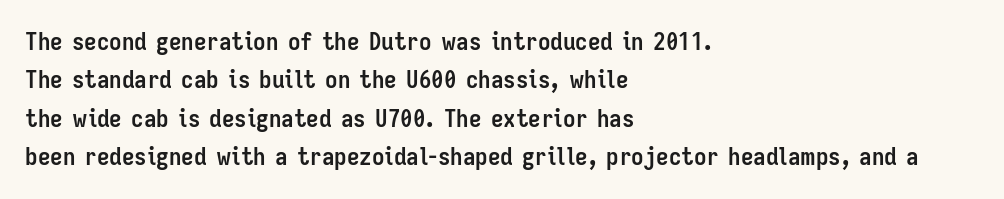
The image shows 25 px bold type, upright; set left-aligned, normal line spacing (1.54x), normal letter spacing, not underlined.
